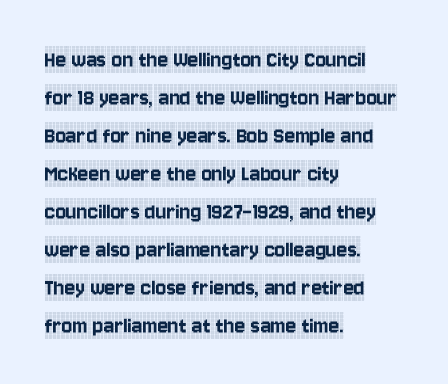
Plain, unruled lines of type. Each word holds together tightly as a unit, with standard inter-letter gaps. Every row of glyphs begins at an identical x-position on the left. Leading matches the norm, producing a regular column.
